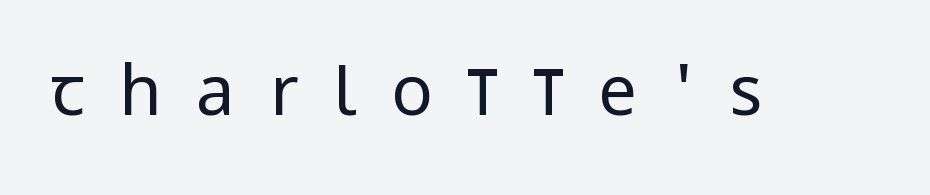
Q: Is the text bold? A: No.
Q: Is the text italic (slanted)? A: No, it is upright.
Q: Is the typeface a serif or a sans-serif typeface? A: Sans-serif.
Q: Is the text underlined? A: No.
Q: Is the spacing between letters normal or unusually wide? A: Unusually wide.
Q: Width (condensed, normal, or wide)? A: Condensed.
Q: Stroke contrast? A: Low.
Q: x-height? A: Large.
Q: Monospaced? A: No.
